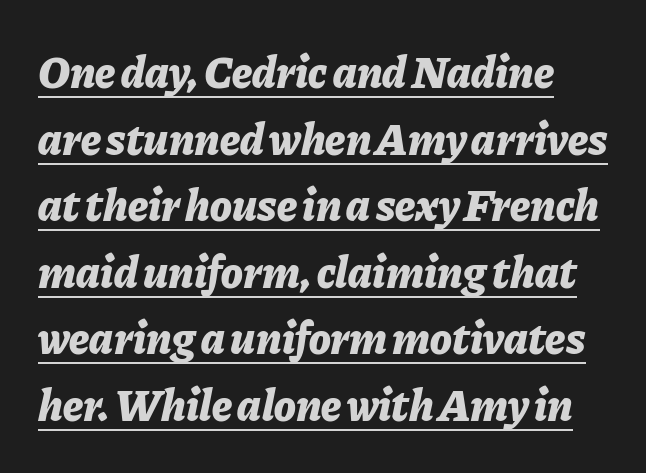
Q: Is the text bold? A: Yes.
Q: Is the text italic (slanted)? A: Yes, it leans right by about 11 degrees.
Q: Is the text underlined? A: Yes.
Q: Is the spacing between letters normal or unusually wide? A: Normal.
Q: Is the spacing between lines tight, normal or loose? A: Normal.
Q: Width (condensed, normal, or wide)? A: Normal.
Q: Stroke contrast? A: Low.
Q: x-height? A: Medium.
Q: Monospaced? A: No.
